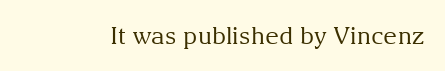
Q: Is the text bold? A: No.
Q: Is the text italic (slanted)? A: No, it is upright.
Q: Is the text underlined? A: No.
Q: Is the spacing between letters normal or unusually wide? A: Normal.
